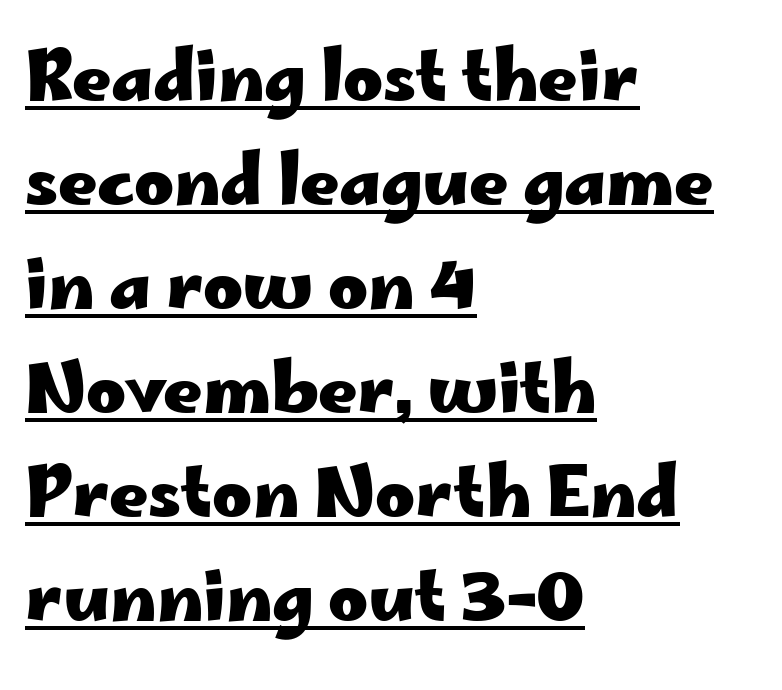
{"serif": "no", "italic": "no", "bold": "yes", "weight": "heavy", "width": "wide", "stroke_contrast": "low", "x_height": "small", "monospaced": "no", "underline": "yes", "align": "left", "line_spacing": "normal", "line_spacing_ratio": 1.53, "letter_spacing": "normal", "letter_spacing_em": 0.0, "glyph_px": 68}
